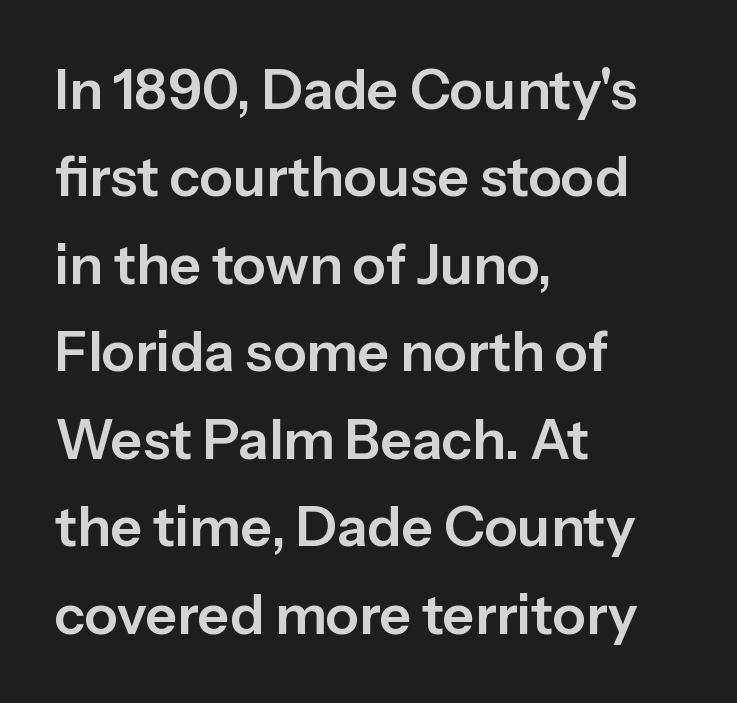
Q: Is the text italic (slanted)? A: No, it is upright.
Q: Is the typeface a serif or a sans-serif typeface? A: Sans-serif.
Q: Is the text underlined? A: No.
Q: How is the paragraph aligned? A: Left-aligned.
Q: Is the spacing between letters normal or unusually wide? A: Normal.
Q: Is the spacing between lines tight, normal or loose? A: Normal.
Q: Width (condensed, normal, or wide)? A: Normal.
Q: Stroke contrast? A: Low.
Q: x-height? A: Medium.
Q: Monospaced? A: No.
